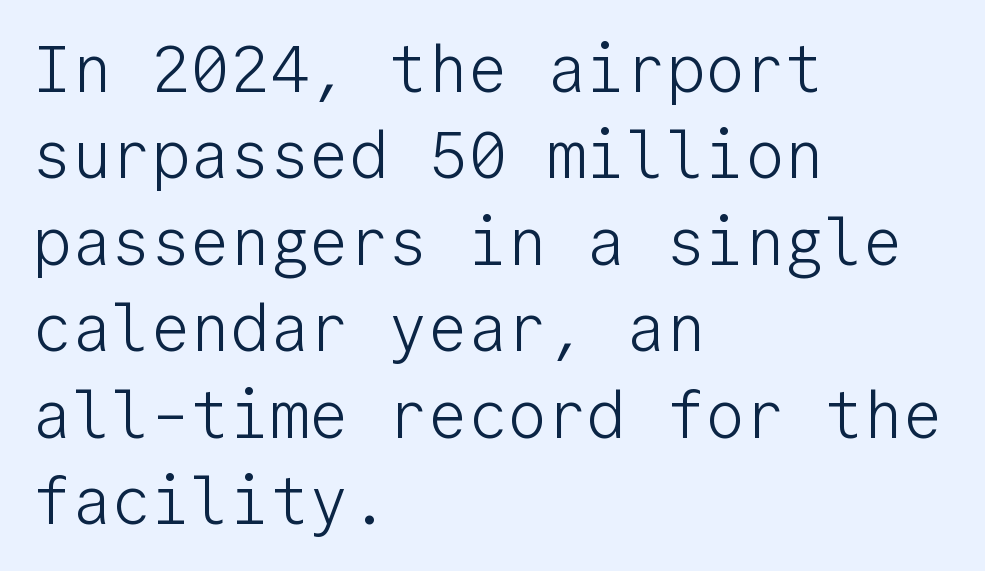
The image shows 66 px light sans-serif type, upright, monospaced; set left-aligned, normal line spacing (1.31x), normal letter spacing, not underlined; low stroke contrast and a medium x-height.
